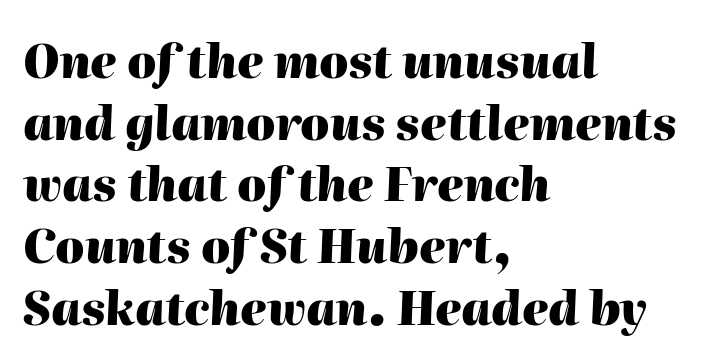
{"italic": "yes", "lean": "right", "slant_degrees": 2, "bold": "yes", "weight": "heavy", "width": "normal", "stroke_contrast": "high", "x_height": "medium", "monospaced": "no", "underline": "no", "align": "left", "line_spacing": "normal", "line_spacing_ratio": 1.34, "letter_spacing": "normal", "letter_spacing_em": 0.0, "glyph_px": 46}
